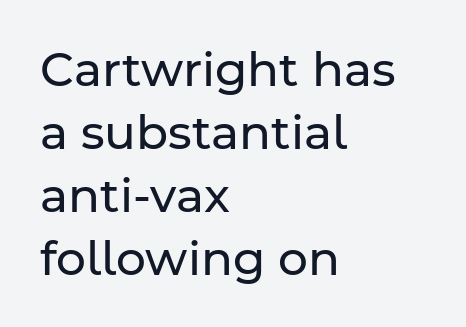
Q: Is the text bold? A: No.
Q: Is the text italic (slanted)? A: No, it is upright.
Q: Is the typeface a serif or a sans-serif typeface? A: Sans-serif.
Q: Is the text underlined? A: No.
Q: How is the paragraph aligned? A: Left-aligned.
Q: Is the spacing between letters normal or unusually wide? A: Normal.
Q: Is the spacing between lines tight, normal or loose? A: Normal.
Q: Width (condensed, normal, or wide)? A: Normal.
Q: Stroke contrast? A: Low.
Q: x-height? A: Medium.
Q: Monospaced? A: No.
